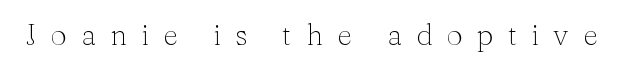
The image shows 29 px light serif type, upright; set unusually wide letter spacing (+0.49 em), not underlined; medium stroke contrast and a medium x-height.
